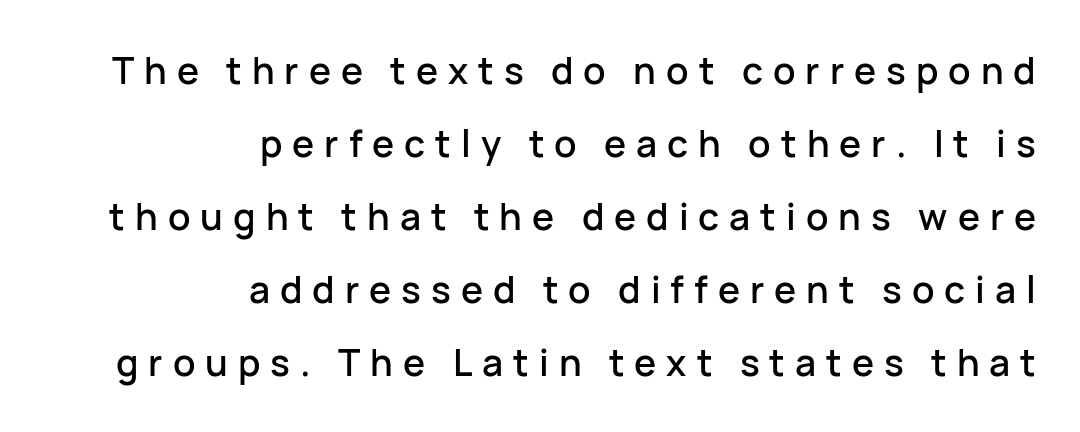
The image shows 37 px sans-serif type, upright; set right-aligned, loose line spacing (1.97x), unusually wide letter spacing (+0.27 em), not underlined; low stroke contrast and a medium x-height.
